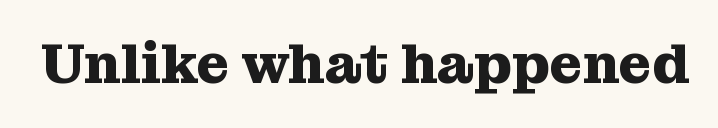
{"serif": "yes", "italic": "no", "bold": "yes", "weight": "heavy", "width": "normal", "stroke_contrast": "medium", "x_height": "medium", "monospaced": "no", "underline": "no", "letter_spacing": "normal", "letter_spacing_em": 0.0, "glyph_px": 56}
